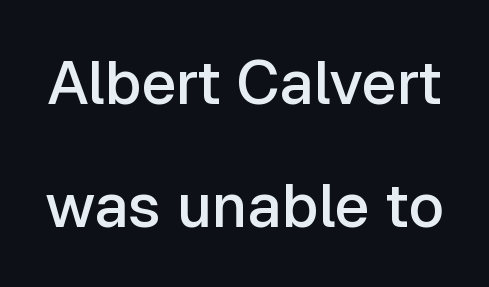
The image shows 61 px semibold sans-serif type, upright; set loose line spacing (2.01x), normal letter spacing, not underlined; low stroke contrast and a medium x-height.
